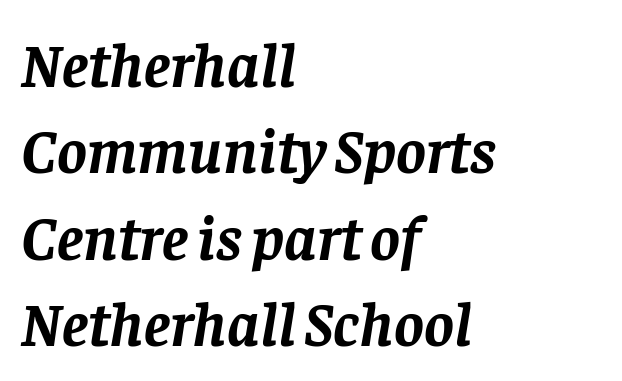
The image shows 63 px semibold serif type, italic (leaning right); set left-aligned, normal line spacing (1.37x), normal letter spacing, not underlined; low stroke contrast and a large x-height.
